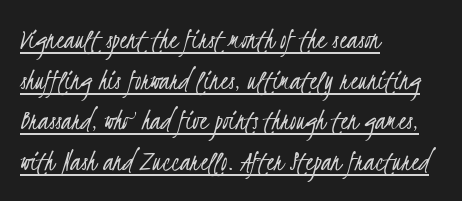
Q: Is the text bold? A: No.
Q: Is the typeface a serif or a sans-serif typeface? A: Sans-serif.
Q: Is the text underlined? A: Yes.
Q: How is the paragraph aligned? A: Left-aligned.
Q: Is the spacing between letters normal or unusually wide? A: Normal.
Q: Is the spacing between lines tight, normal or loose? A: Normal.
Q: Width (condensed, normal, or wide)? A: Condensed.
Q: Stroke contrast? A: Low.
Q: x-height? A: Small.
Q: Monospaced? A: No.
